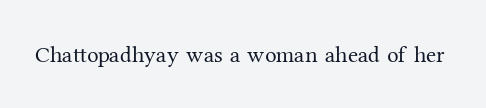
The type is set solid horizontally, with unmodified tracking. Words float on clear page, feet unadorned. A quiet, ordinary-to-light weight characterises the typeface. The type sits square on the baseline with zero lean.
